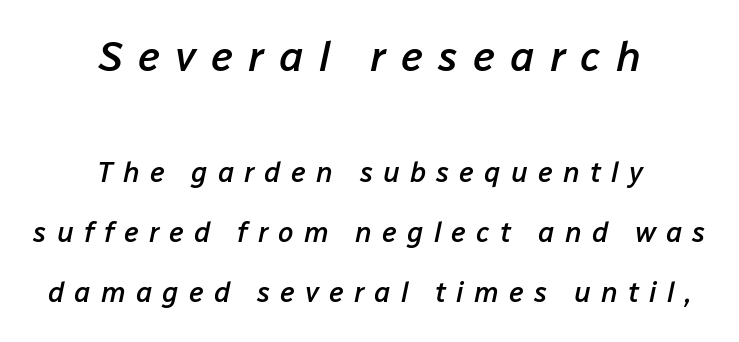
Q: Is the text bold? A: Semi-bold.
Q: Is the text italic (slanted)? A: Yes, it leans right by about 12 degrees.
Q: Is the text underlined? A: No.
Q: How is the paragraph aligned? A: Centered.
Q: Is the spacing between letters normal or unusually wide? A: Unusually wide.
Q: Is the spacing between lines tight, normal or loose? A: Loose.
Q: Which block of text is set in a larger size, the first (top) or the second (bottom)? A: The first (top) one.
Q: Width (condensed, normal, or wide)? A: Normal.
Q: Stroke contrast? A: Low.
Q: x-height? A: Medium.
Q: Monospaced? A: No.
